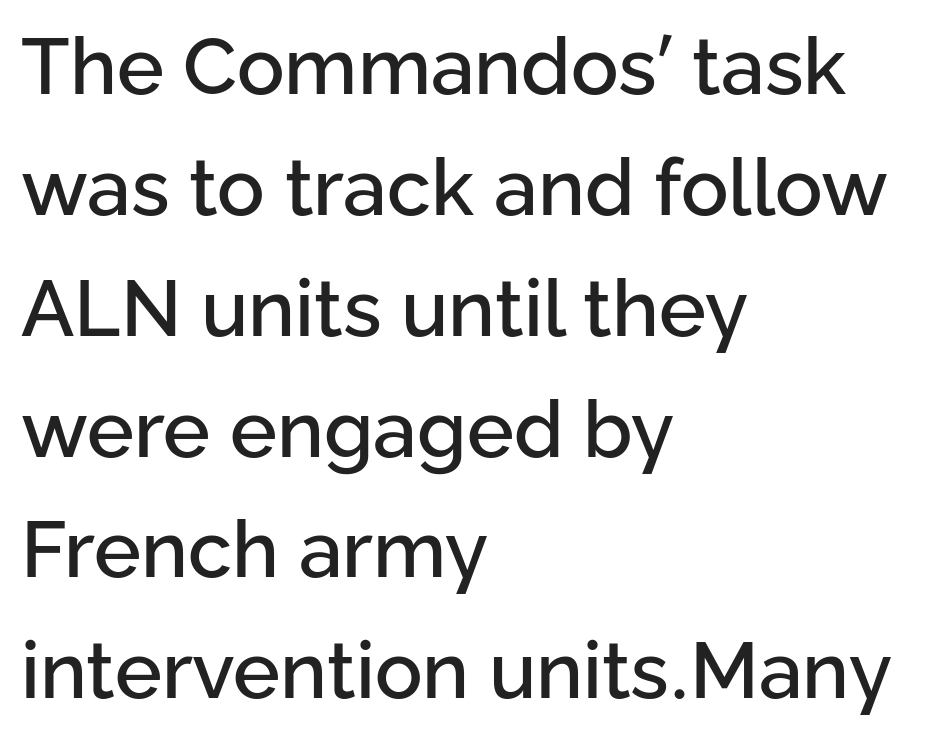
The image shows 79 px sans-serif type, upright; set left-aligned, normal line spacing (1.53x), normal letter spacing, not underlined; low stroke contrast and a medium x-height.
